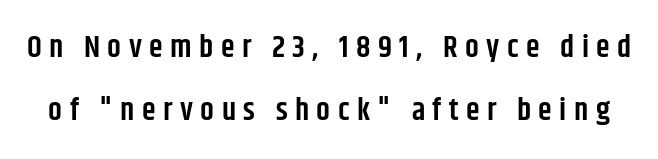
Q: Is the text bold? A: Semi-bold.
Q: Is the text italic (slanted)? A: No, it is upright.
Q: Is the typeface a serif or a sans-serif typeface? A: Sans-serif.
Q: Is the text underlined? A: No.
Q: Is the spacing between letters normal or unusually wide? A: Unusually wide.
Q: Is the spacing between lines tight, normal or loose? A: Loose.
Q: Width (condensed, normal, or wide)? A: Condensed.
Q: Stroke contrast? A: Low.
Q: x-height? A: Large.
Q: Monospaced? A: No.
